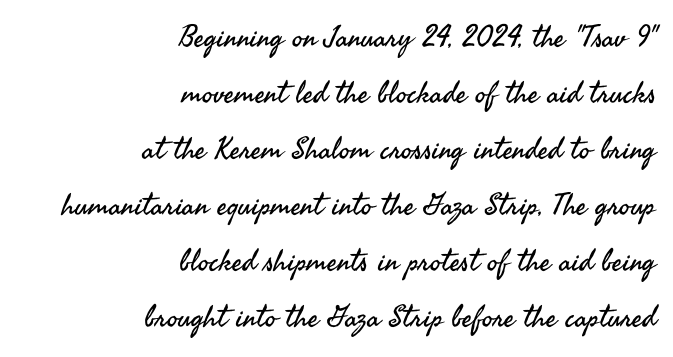
Q: Is the text bold? A: No.
Q: Is the text italic (slanted)? A: Yes.
Q: Is the typeface a serif or a sans-serif typeface? A: Sans-serif.
Q: Is the text underlined? A: No.
Q: How is the paragraph aligned? A: Right-aligned.
Q: Is the spacing between letters normal or unusually wide? A: Normal.
Q: Width (condensed, normal, or wide)? A: Normal.
Q: Stroke contrast? A: Medium.
Q: x-height? A: Small.
Q: Monospaced? A: No.
